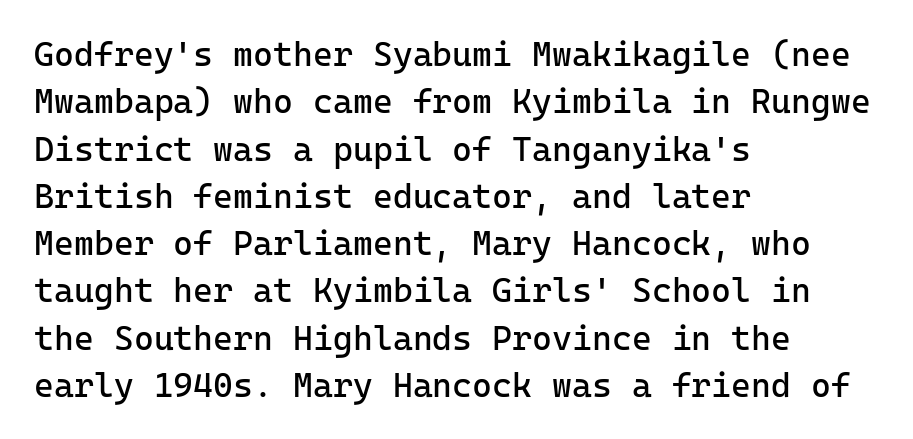
{"serif": "no", "italic": "no", "bold": "no", "weight": "regular", "width": "normal", "stroke_contrast": "low", "x_height": "medium", "monospaced": "yes", "underline": "no", "align": "left", "line_spacing": "normal", "line_spacing_ratio": 1.39, "letter_spacing": "normal", "letter_spacing_em": 0.0, "glyph_px": 34}
